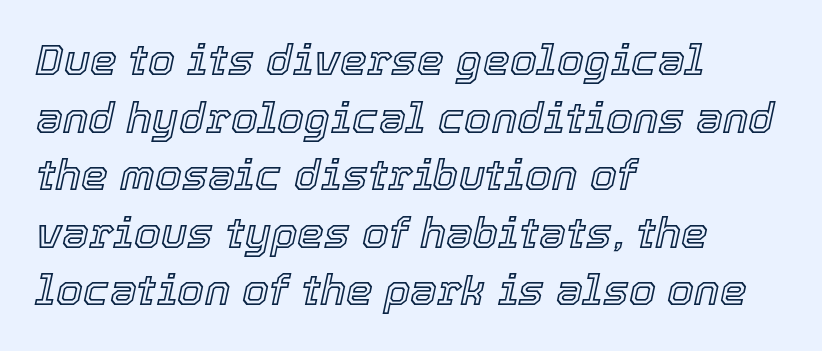
The image shows 43 px text type, italic (leaning right); set left-aligned, normal line spacing (1.34x), normal letter spacing, not underlined; a medium x-height.
